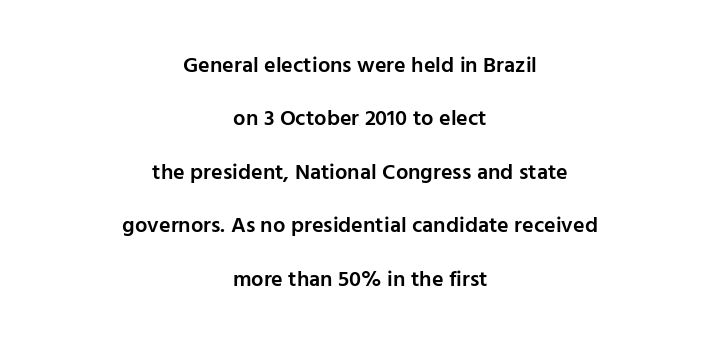
The image shows 22 px text type, upright; set centered, loose line spacing (2.43x), normal letter spacing, not underlined.
